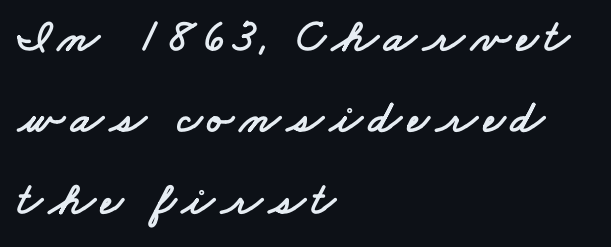
This sample is left-justified, so line endings fall wherever the words run out. The letters advance in unequal steps, a hallmark of proportional type. A typesetter would label this face a sans. Just letters on the line, the space beneath them empty.
